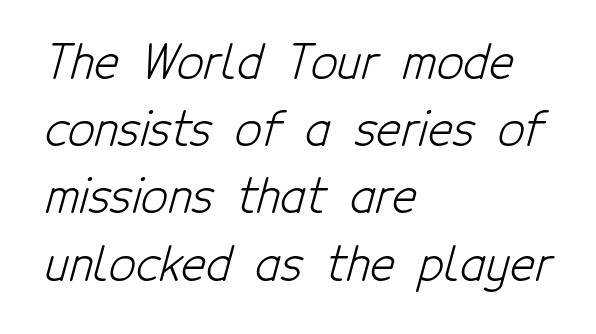
Q: Is the text bold? A: No.
Q: Is the typeface a serif or a sans-serif typeface? A: Sans-serif.
Q: Is the text underlined? A: No.
Q: How is the paragraph aligned? A: Left-aligned.
Q: Is the spacing between letters normal or unusually wide? A: Normal.
Q: Is the spacing between lines tight, normal or loose? A: Normal.
Q: Width (condensed, normal, or wide)? A: Condensed.
Q: Stroke contrast? A: Low.
Q: x-height? A: Medium.
Q: Monospaced? A: No.
